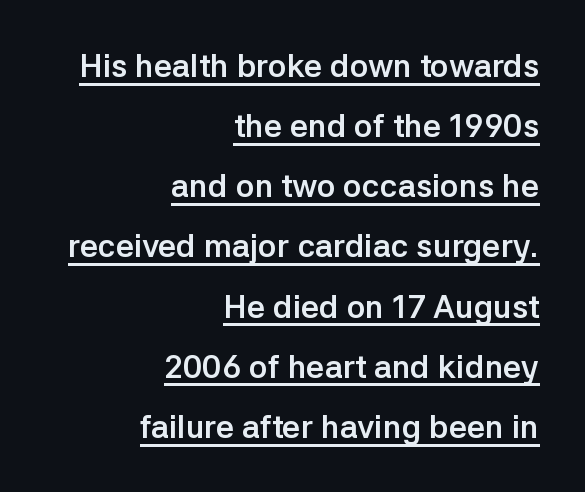
{"serif": "no", "italic": "no", "bold": "yes", "weight": "semibold", "width": "normal", "stroke_contrast": "low", "x_height": "medium", "monospaced": "no", "underline": "yes", "align": "right", "line_spacing_ratio": 1.88, "letter_spacing": "normal", "letter_spacing_em": 0.0, "glyph_px": 32}
